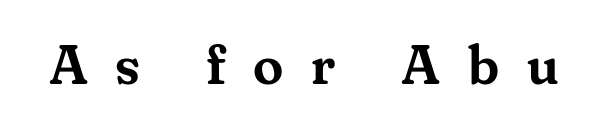
Q: Is the text italic (slanted)? A: No, it is upright.
Q: Is the typeface a serif or a sans-serif typeface? A: Serif.
Q: Is the text underlined? A: No.
Q: Is the spacing between letters normal or unusually wide? A: Unusually wide.
Q: Width (condensed, normal, or wide)? A: Normal.
Q: Stroke contrast? A: Medium.
Q: x-height? A: Small.
Q: Monospaced? A: No.
